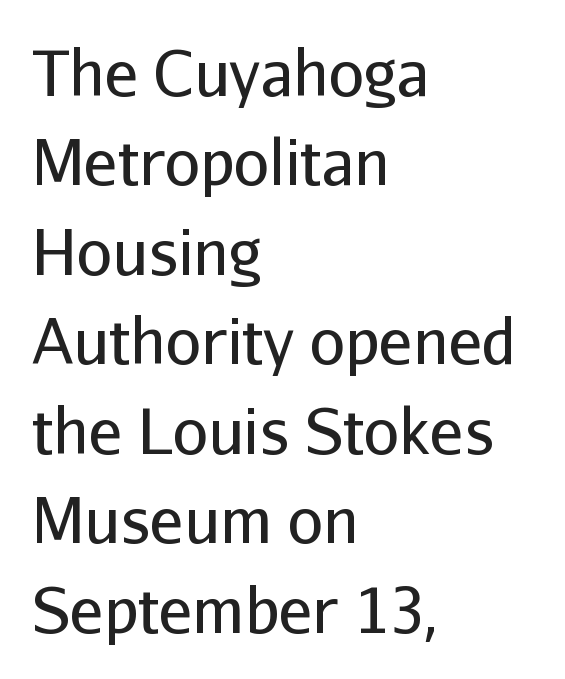
Check under the words: just untouched page. The letters carry no serifs — their stems end cleanly without finishing strokes. When letters stand straight like this, we call the style roman or upright. These lines sit exactly where default settings would place them.
